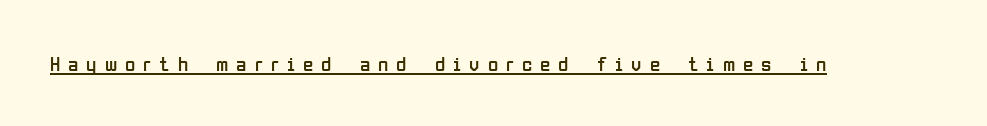
The image shows 21 px text type, upright; set unusually wide letter spacing (+0.38 em), underlined.
